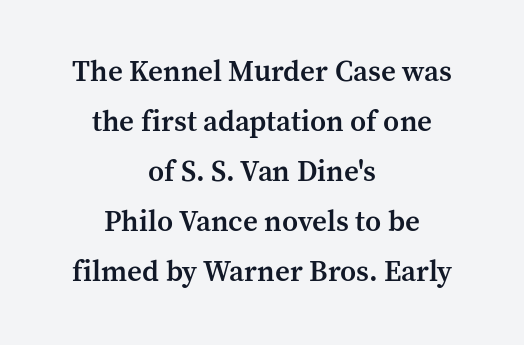
The image shows 29 px semibold serif type, upright; set centered, line spacing 1.72x, normal letter spacing, not underlined; medium stroke contrast and a medium x-height.
